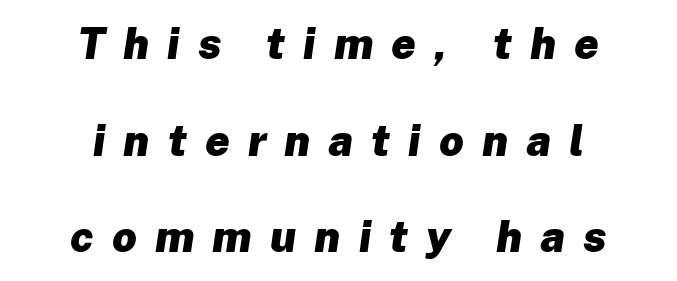
{"italic": "yes", "lean": "right", "slant_degrees": 8, "bold": "yes", "weight": "heavy", "width": "normal", "stroke_contrast": "low", "x_height": "medium", "monospaced": "no", "underline": "no", "align": "center", "line_spacing": "loose", "line_spacing_ratio": 2.25, "letter_spacing": "wide", "letter_spacing_em": 0.42, "glyph_px": 43}
